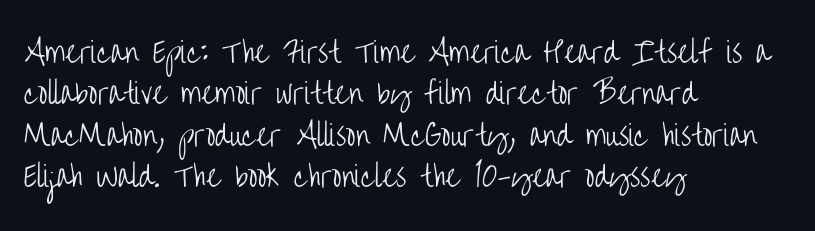
Q: Is the text bold? A: No.
Q: Is the text italic (slanted)? A: No, it is upright.
Q: Is the typeface a serif or a sans-serif typeface? A: Sans-serif.
Q: Is the text underlined? A: No.
Q: How is the paragraph aligned? A: Left-aligned.
Q: Is the spacing between letters normal or unusually wide? A: Normal.
Q: Is the spacing between lines tight, normal or loose? A: Normal.
Q: Width (condensed, normal, or wide)? A: Condensed.
Q: Stroke contrast? A: Low.
Q: x-height? A: Large.
Q: Monospaced? A: No.
